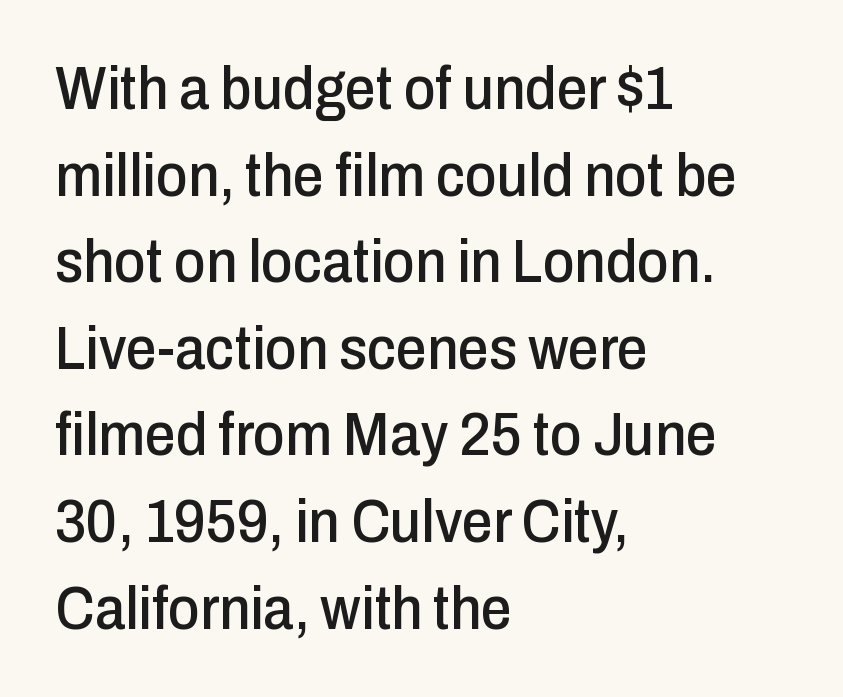
{"serif": "no", "italic": "no", "width": "condensed", "stroke_contrast": "low", "x_height": "medium", "monospaced": "no", "underline": "no", "align": "left", "line_spacing": "normal", "line_spacing_ratio": 1.42, "letter_spacing": "normal", "letter_spacing_em": 0.0, "glyph_px": 61}
